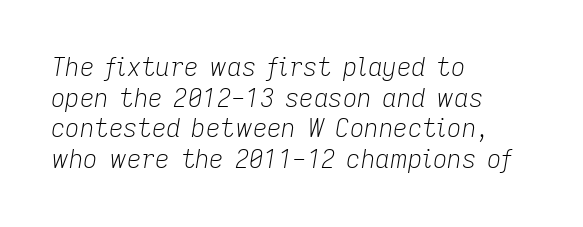
Q: Is the text bold? A: No.
Q: Is the text italic (slanted)? A: Yes, it leans right by about 9 degrees.
Q: Is the text underlined? A: No.
Q: How is the paragraph aligned? A: Left-aligned.
Q: Is the spacing between letters normal or unusually wide? A: Normal.
